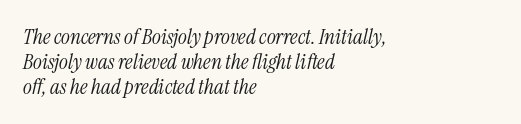
{"italic": "yes", "lean": "right", "slant_degrees": 13, "bold": "no", "underline": "no", "align": "left", "line_spacing_ratio": 1.19, "letter_spacing": "normal", "letter_spacing_em": 0.0, "glyph_px": 21}
